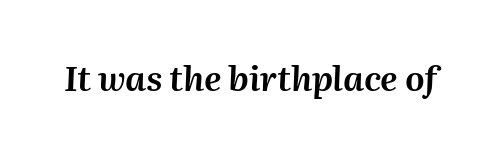
The image shows 34 px text type, italic (leaning right); set normal letter spacing, not underlined; medium stroke contrast and a medium x-height.
